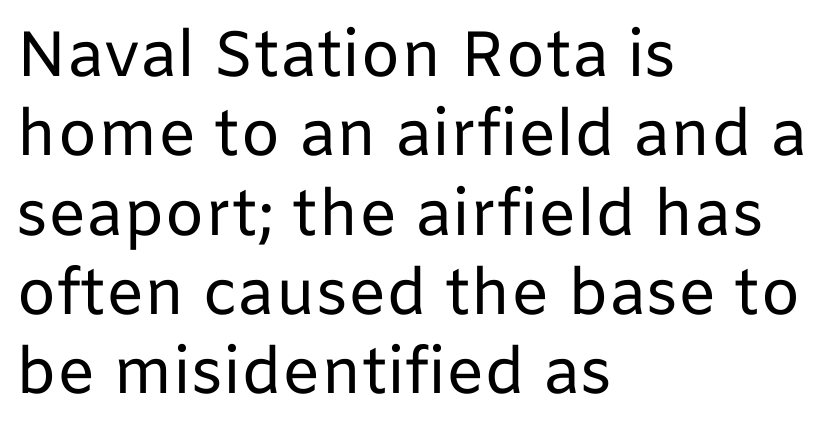
Stroke terminals: plain, sans-serif. Clear beneath every line of the passage. The letters stand upright; this is a roman face. Look at the tracking — it's just the regular setting, nothing added.
